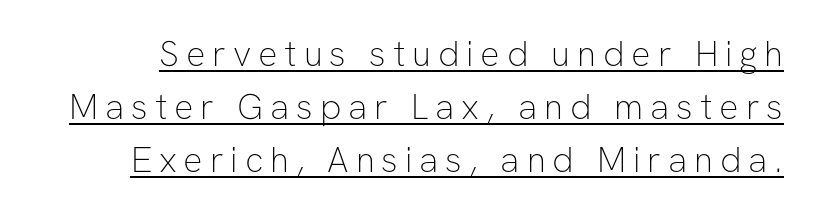
Q: Is the text bold? A: No.
Q: Is the text italic (slanted)? A: No, it is upright.
Q: Is the typeface a serif or a sans-serif typeface? A: Sans-serif.
Q: Is the text underlined? A: Yes.
Q: Is the spacing between lines tight, normal or loose? A: Normal.
Q: Width (condensed, normal, or wide)? A: Normal.
Q: Stroke contrast? A: Low.
Q: x-height? A: Medium.
Q: Monospaced? A: No.
